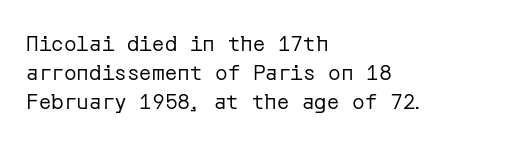
Q: Is the text bold? A: No.
Q: Is the text italic (slanted)? A: No, it is upright.
Q: Is the text underlined? A: No.
Q: How is the paragraph aligned? A: Left-aligned.
Q: Is the spacing between letters normal or unusually wide? A: Normal.
Q: Is the spacing between lines tight, normal or loose? A: Normal.
